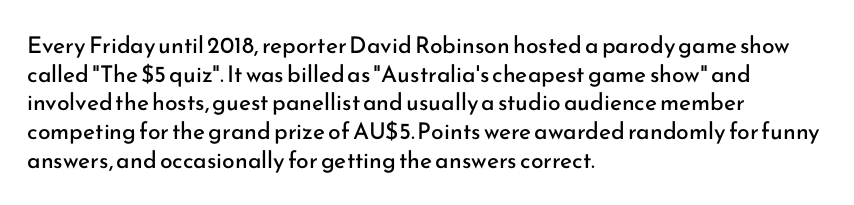
The image shows 23 px text type, upright; set left-aligned, normal line spacing (1.25x), normal letter spacing, not underlined.
